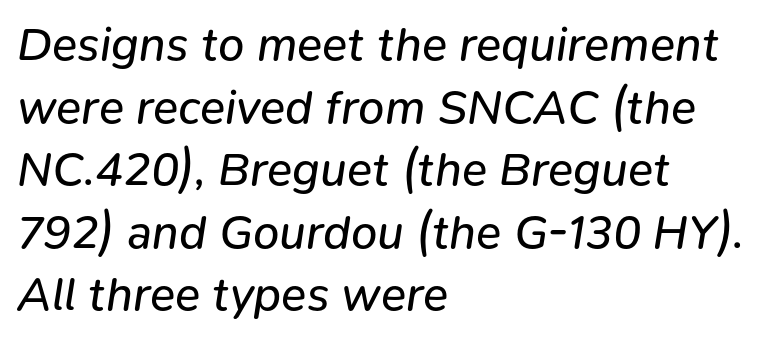
{"italic": "yes", "lean": "right", "slant_degrees": 9, "bold": "no", "weight": "regular", "width": "normal", "stroke_contrast": "low", "x_height": "medium", "monospaced": "no", "underline": "no", "align": "left", "line_spacing": "normal", "line_spacing_ratio": 1.33, "letter_spacing": "normal", "letter_spacing_em": 0.0, "glyph_px": 47}
